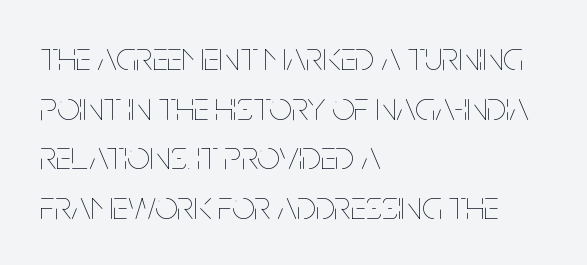
The image shows 40 px thin, condensed type, upright; set left-aligned, line spacing 1.24x, normal letter spacing, not underlined; low stroke contrast and a large x-height.
